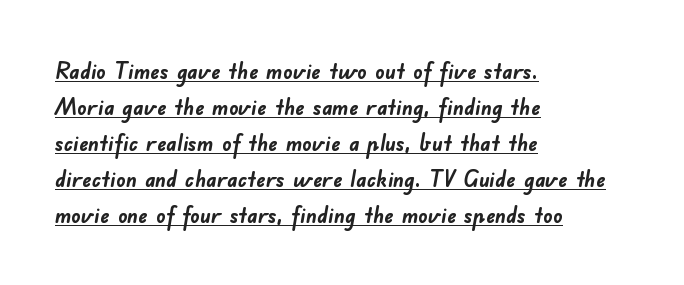
The passage shown has conventional tracking throughout. This is heavy type, rendered in bold. Beneath each row of characters lies a ruled line. A classic flush-left, rag-right setting is used for this passage.
